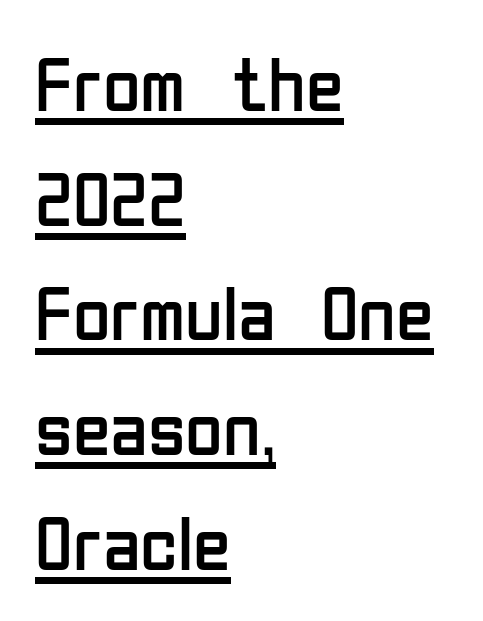
Q: Is the text bold? A: No.
Q: Is the text italic (slanted)? A: No, it is upright.
Q: Is the typeface a serif or a sans-serif typeface? A: Sans-serif.
Q: Is the text underlined? A: Yes.
Q: How is the paragraph aligned? A: Left-aligned.
Q: Is the spacing between letters normal or unusually wide? A: Normal.
Q: Is the spacing between lines tight, normal or loose? A: Normal.
Q: Width (condensed, normal, or wide)? A: Condensed.
Q: Stroke contrast? A: Low.
Q: x-height? A: Medium.
Q: Monospaced? A: No.
